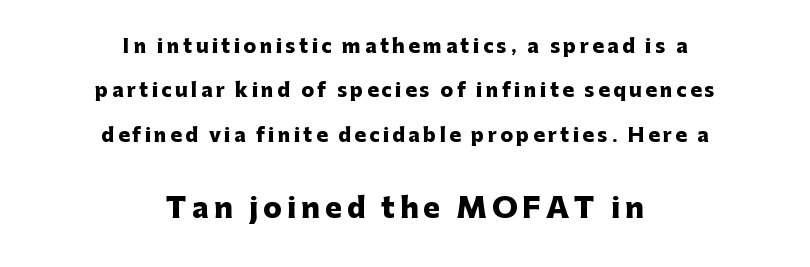
The lettering stays uniformly vertical, giving the passage a roman look. Stroke thickness is high; the sample reads as a true bold. Is this a fixed-width face? No — the glyphs have proportional, varying widths. A great deal of white space separates one row of letters from the next.
